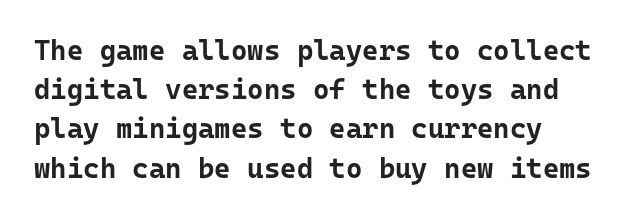
The image shows 28 px bold sans-serif type, upright; set normal line spacing (1.4x), normal letter spacing, not underlined; low stroke contrast and a medium x-height.
